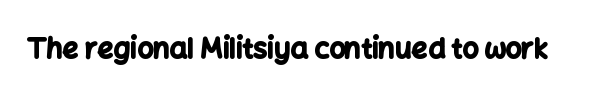
The image shows 28 px bold sans-serif type, upright; set normal letter spacing, not underlined; low stroke contrast and a medium x-height.
